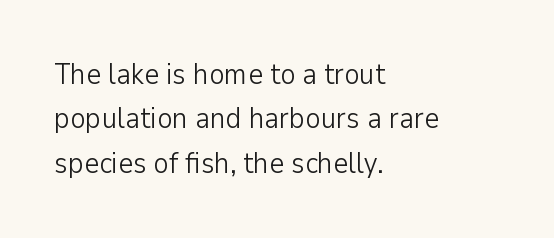
Characters remain perfectly vertical along every line. What kind of face is this? One without serifs — a sans. Short note: letters normally spaced. Nothing heavy about these letters — not bold at all.
